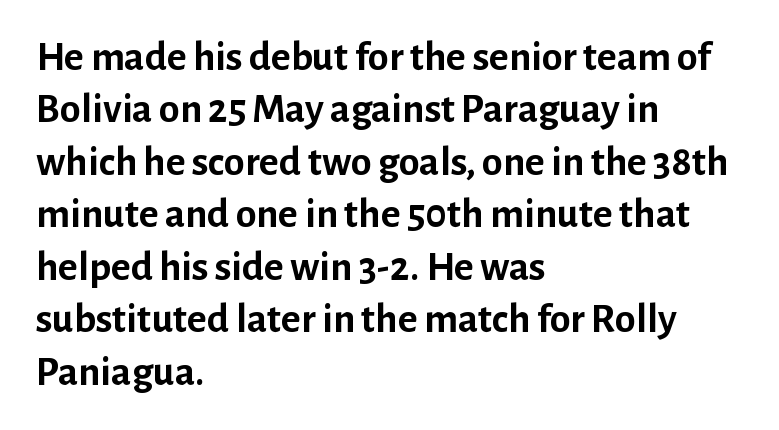
What stands out about the letter spacing? Nothing — it is the standard amount. The space between consecutive lines is moderate. This is heavy type, rendered in bold. The specimen reads as upright at a glance. Which margin do the lines hug? The left one — the right edge is uneven.
